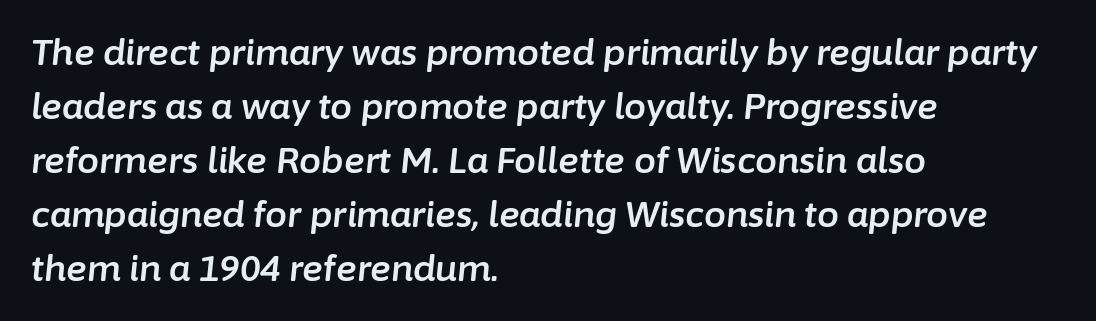
{"italic": "yes", "lean": "right", "slant_degrees": 6, "width": "normal", "stroke_contrast": "low", "x_height": "medium", "monospaced": "no", "underline": "no", "align": "left", "line_spacing": "normal", "line_spacing_ratio": 1.54, "letter_spacing": "normal", "letter_spacing_em": 0.0, "glyph_px": 35}
